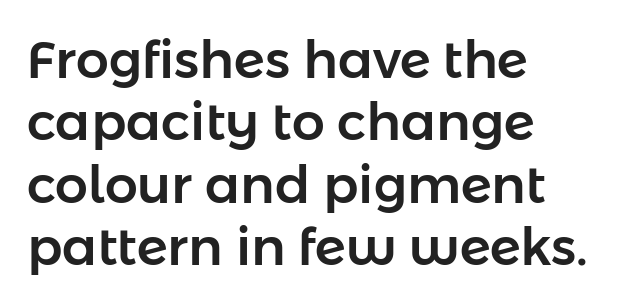
The image shows 52 px sans-serif type, upright; set left-aligned, line spacing 1.2x, normal letter spacing, not underlined; low stroke contrast and a medium x-height.
